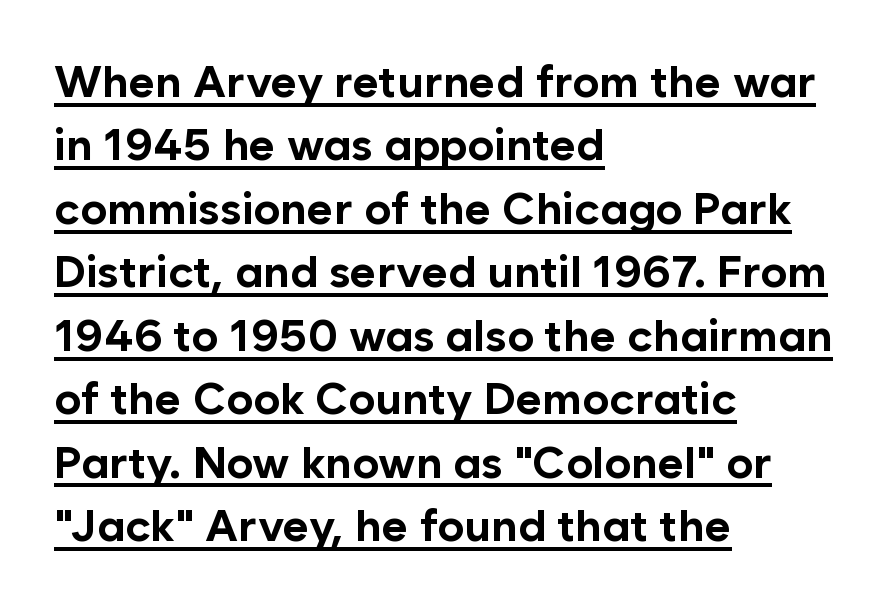
The image shows 45 px bold sans-serif type, upright; set left-aligned, normal line spacing (1.41x), normal letter spacing, underlined; low stroke contrast and a medium x-height.
